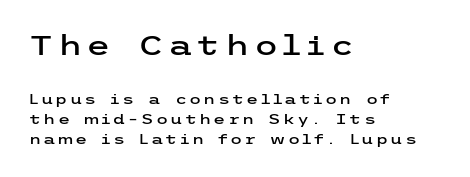
The passage shown begins with its larger block and ends with its smaller one. The rendering uses a moderate line-height, typical for paragraphs. The paragraph shown leans on its left margin. Does the type have serifs? No, each stem ends abruptly. Words float on clear page, feet unadorned. Ordinary non-slanted type is in use.
